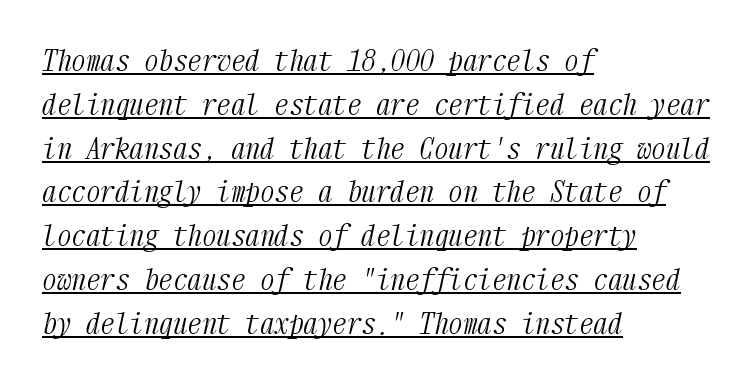
{"serif": "yes", "italic": "yes", "lean": "right", "slant_degrees": 12, "bold": "no", "weight": "light", "width": "condensed", "stroke_contrast": "medium", "x_height": "medium", "monospaced": "yes", "underline": "yes", "align": "left", "line_spacing": "normal", "line_spacing_ratio": 1.51, "letter_spacing": "normal", "letter_spacing_em": 0.0, "glyph_px": 29}
